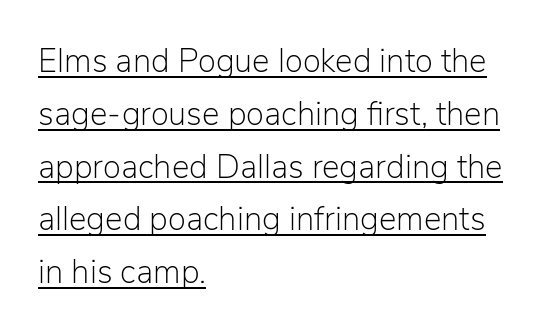
The image shows 33 px light sans-serif type, upright; set left-aligned, normal line spacing (1.6x), normal letter spacing, underlined; low stroke contrast and a medium x-height.
